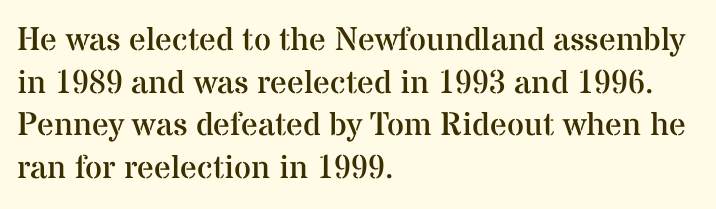
No heavy texture on the line: the type isn't bold. The compositor pushed each line to the left boundary. Does the lettering tilt? It doesn't — this is upright. Unmarked baselines from the first word to the last. There is no visible air inserted between adjacent glyphs.
